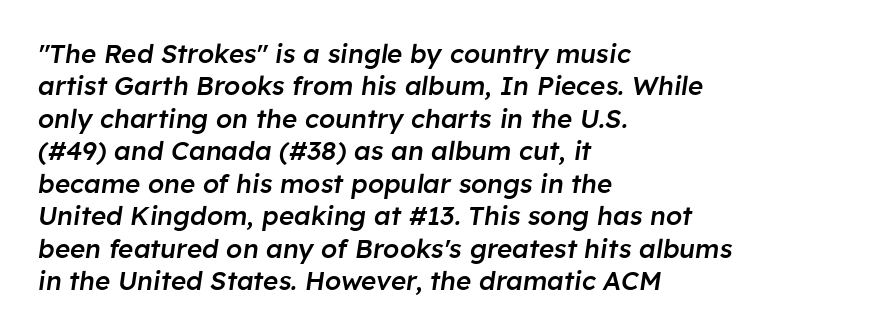
Q: Is the text bold? A: Semi-bold.
Q: Is the text italic (slanted)? A: Yes, it leans right by about 8 degrees.
Q: Is the text underlined? A: No.
Q: How is the paragraph aligned? A: Left-aligned.
Q: Is the spacing between letters normal or unusually wide? A: Normal.
Q: Is the spacing between lines tight, normal or loose? A: Normal.
